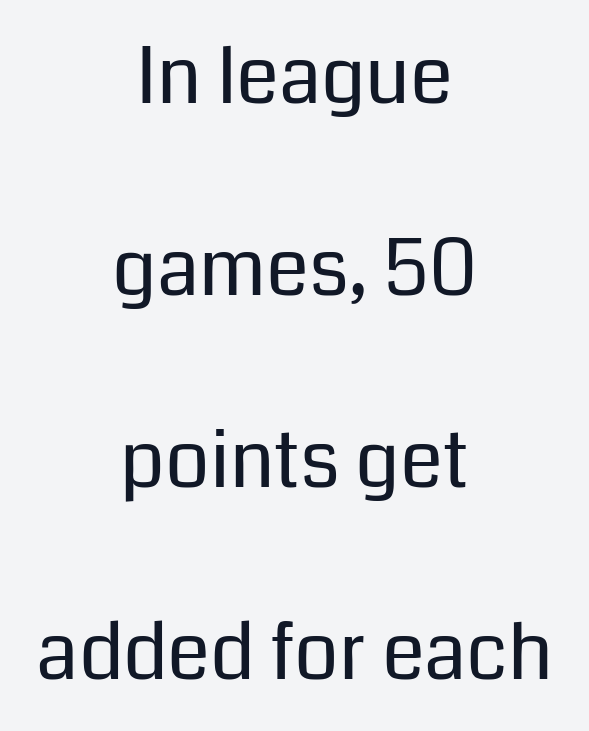
Is the block centered? Yes — each line is placed symmetrically about the middle. Font category for this specimen: sans-serif. Bare-footed words on every line. The vertical gap from one line to the next is large.
